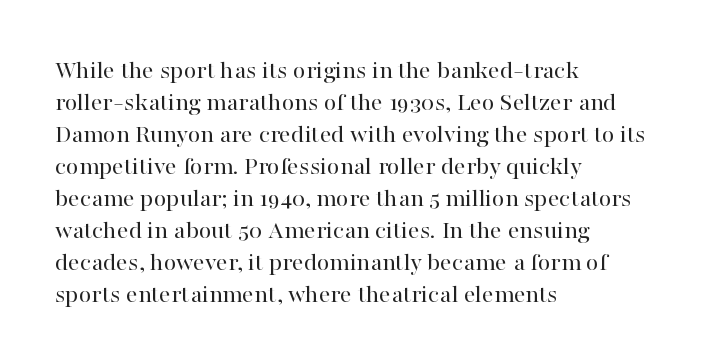
{"italic": "no", "bold": "no", "underline": "no", "align": "left", "line_spacing_ratio": 1.23, "letter_spacing": "normal", "letter_spacing_em": 0.0, "glyph_px": 26}
